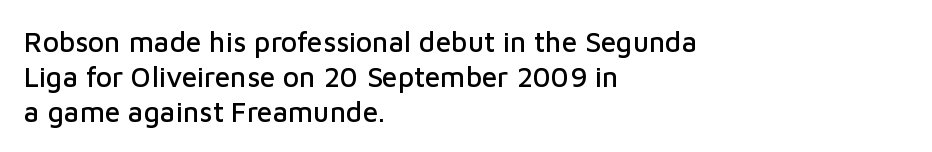
{"serif": "no", "italic": "no", "width": "normal", "stroke_contrast": "low", "x_height": "medium", "monospaced": "no", "underline": "no", "align": "left", "line_spacing": "normal", "line_spacing_ratio": 1.25, "letter_spacing": "normal", "letter_spacing_em": 0.0, "glyph_px": 28}
